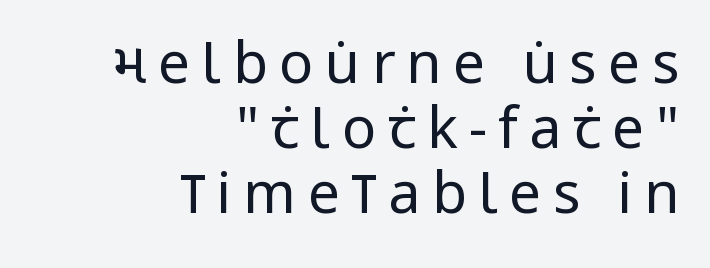
Q: Is the text bold? A: No.
Q: Is the text italic (slanted)? A: No, it is upright.
Q: Is the typeface a serif or a sans-serif typeface? A: Sans-serif.
Q: Is the text underlined? A: No.
Q: How is the paragraph aligned? A: Right-aligned.
Q: Is the spacing between letters normal or unusually wide? A: Unusually wide.
Q: Is the spacing between lines tight, normal or loose? A: Tight.
Q: Width (condensed, normal, or wide)? A: Condensed.
Q: Stroke contrast? A: Low.
Q: x-height? A: Large.
Q: Monospaced? A: No.
